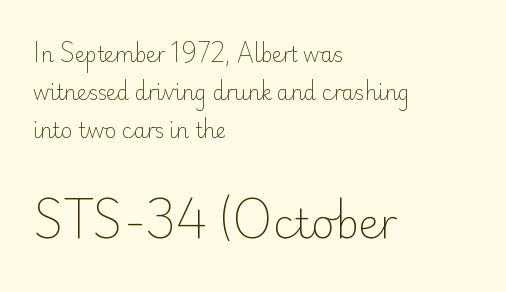
The image shows 40 px light sans-serif type, upright; set left-aligned, loose line spacing (1.91x), normal letter spacing, not underlined; the second (bottom) block is 2.0x larger; low stroke contrast and a small x-height.
